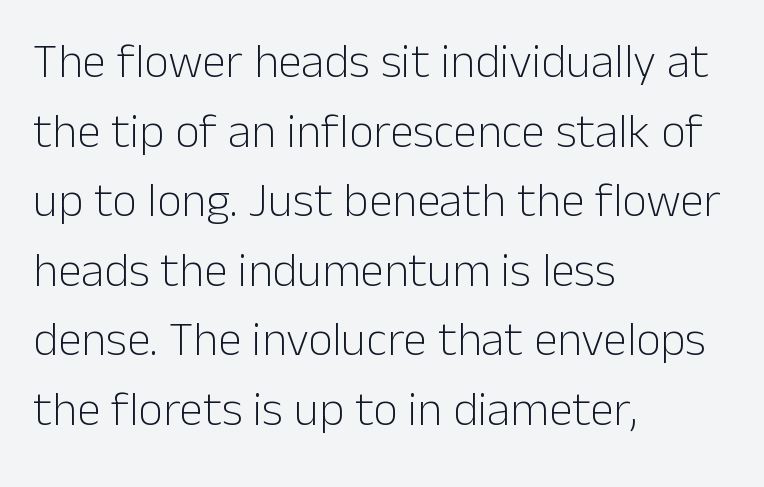
The image shows 48 px light sans-serif type, upright; set left-aligned, normal line spacing (1.45x), normal letter spacing, not underlined; low stroke contrast and a medium x-height.
